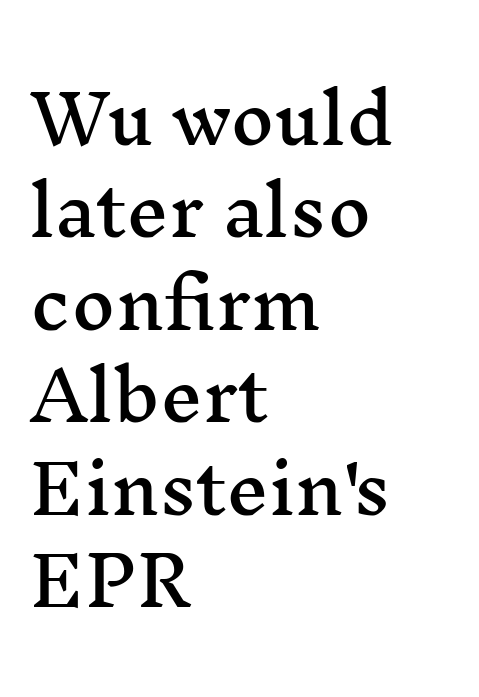
{"serif": "yes", "italic": "no", "width": "wide", "stroke_contrast": "medium", "x_height": "medium", "monospaced": "no", "underline": "no", "align": "left", "line_spacing": "normal", "line_spacing_ratio": 1.38, "letter_spacing": "normal", "letter_spacing_em": 0.0, "glyph_px": 67}
